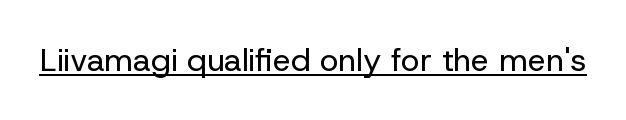
Has an underline been added? It has. I'd call this a sans setting — the letters go barefoot. No italicization has been applied; the sample stays upright. The typesetting does not lean heavy: it is not bold. You could call the tracking neutral — neither tight nor loose.
